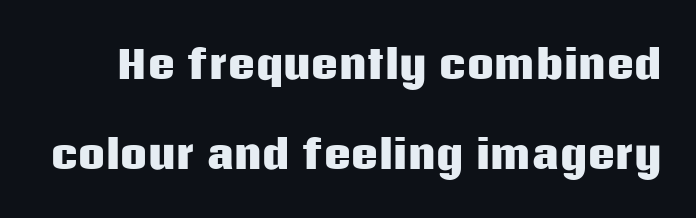
The image shows 38 px heavy sans-serif type, upright; set loose line spacing (2.37x), normal letter spacing, not underlined; low stroke contrast and a large x-height.
